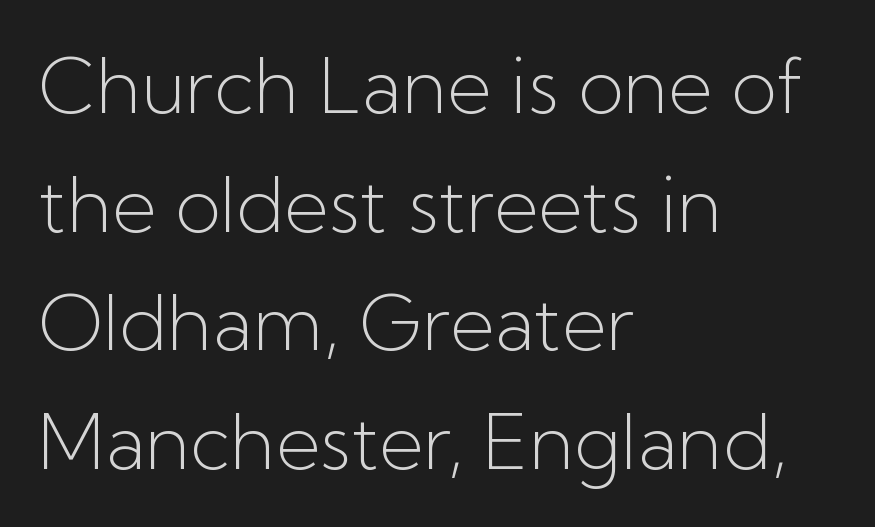
The image shows 76 px light sans-serif type, upright; set left-aligned, normal line spacing (1.56x), normal letter spacing, not underlined; low stroke contrast and a medium x-height.
